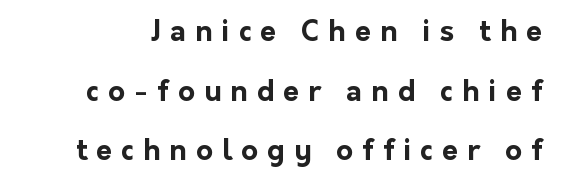
The image shows 29 px bold sans-serif type, upright; set loose line spacing (2.06x), unusually wide letter spacing (+0.31 em), not underlined; low stroke contrast and a medium x-height.
